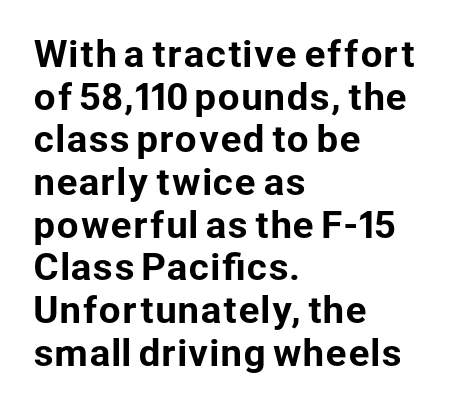
{"serif": "no", "italic": "no", "width": "normal", "stroke_contrast": "low", "x_height": "medium", "monospaced": "no", "underline": "no", "align": "left", "line_spacing_ratio": 1.22, "letter_spacing": "normal", "letter_spacing_em": 0.0, "glyph_px": 35}
